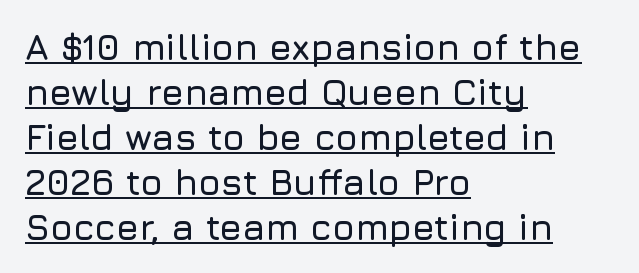
A typesetter would call this zero additional tracking. This sample carries an underscore along the baseline area. The rendering uses a moderate line-height, typical for paragraphs. The face used here is proportionally spaced, like ordinary book or web type. Is the block centered? No — it sits flush against the left margin.
